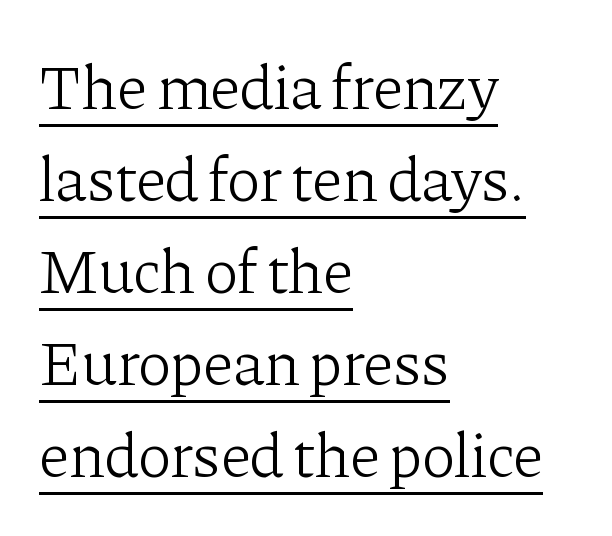
The image shows 63 px light serif type, upright; set left-aligned, normal line spacing (1.46x), normal letter spacing, underlined; low stroke contrast and a medium x-height.
